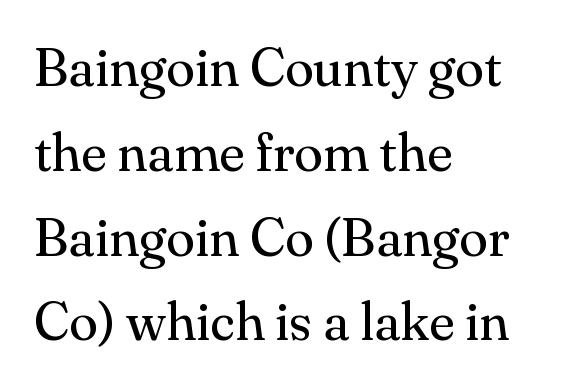
Q: Is the text bold? A: No.
Q: Is the text italic (slanted)? A: No, it is upright.
Q: Is the typeface a serif or a sans-serif typeface? A: Serif.
Q: Is the text underlined? A: No.
Q: How is the paragraph aligned? A: Left-aligned.
Q: Is the spacing between letters normal or unusually wide? A: Normal.
Q: Is the spacing between lines tight, normal or loose? A: Normal.
Q: Width (condensed, normal, or wide)? A: Normal.
Q: Stroke contrast? A: Medium.
Q: x-height? A: Small.
Q: Monospaced? A: No.
